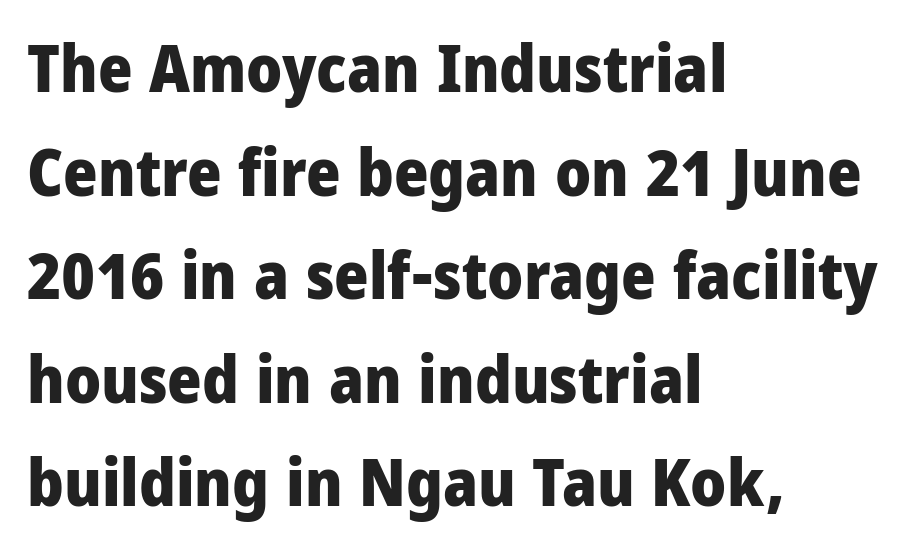
Chunky letters — that's bold for sure. This rendering uses left alignment, leaving the right contour irregular. The passage shown stacks its lines at a standard gap. Each letter keeps its own natural width here, so spacing adapts to shape. These lines were composed using upright roman letters.
